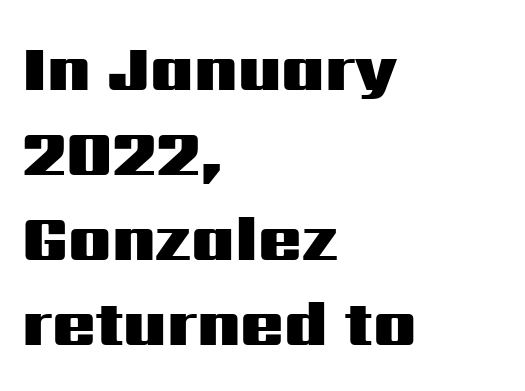
Q: Is the text bold? A: Yes.
Q: Is the text italic (slanted)? A: No, it is upright.
Q: Is the typeface a serif or a sans-serif typeface? A: Sans-serif.
Q: Is the text underlined? A: No.
Q: How is the paragraph aligned? A: Left-aligned.
Q: Is the spacing between letters normal or unusually wide? A: Normal.
Q: Is the spacing between lines tight, normal or loose? A: Normal.
Q: Width (condensed, normal, or wide)? A: Wide.
Q: Stroke contrast? A: Medium.
Q: x-height? A: Medium.
Q: Monospaced? A: No.
